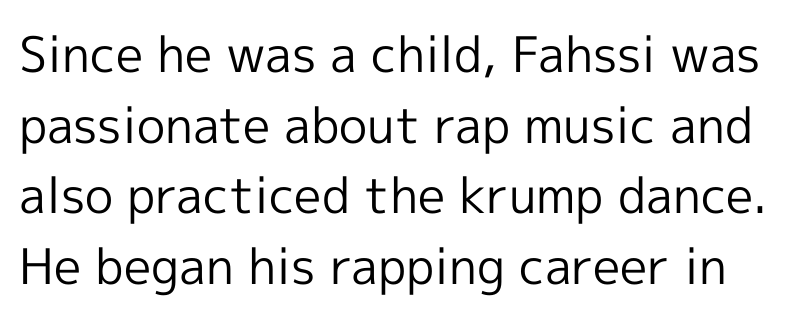
Q: Is the text bold? A: No.
Q: Is the text italic (slanted)? A: No, it is upright.
Q: Is the typeface a serif or a sans-serif typeface? A: Sans-serif.
Q: Is the text underlined? A: No.
Q: Is the spacing between letters normal or unusually wide? A: Normal.
Q: Is the spacing between lines tight, normal or loose? A: Normal.
Q: Width (condensed, normal, or wide)? A: Normal.
Q: x-height? A: Medium.
Q: Monospaced? A: No.
